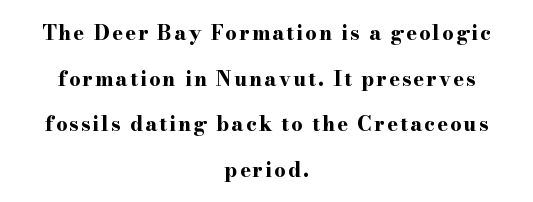
{"italic": "no", "bold": "yes", "underline": "no", "align": "center", "line_spacing": "loose", "line_spacing_ratio": 2.28, "glyph_px": 20}
